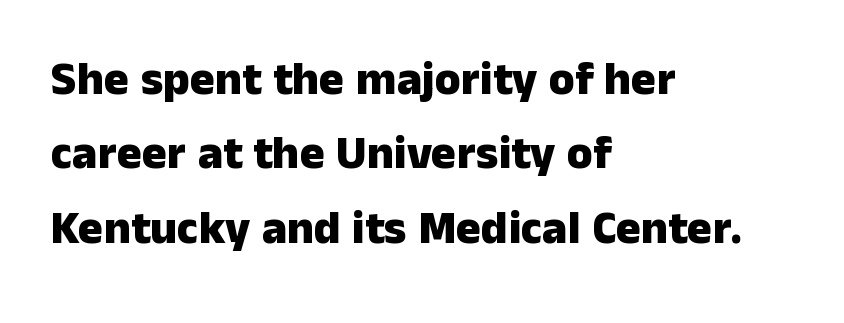
{"serif": "no", "italic": "no", "bold": "yes", "weight": "heavy", "width": "normal", "stroke_contrast": "low", "x_height": "medium", "monospaced": "no", "underline": "no", "align": "left", "line_spacing": "normal", "line_spacing_ratio": 1.58, "letter_spacing": "normal", "letter_spacing_em": 0.0, "glyph_px": 47}
